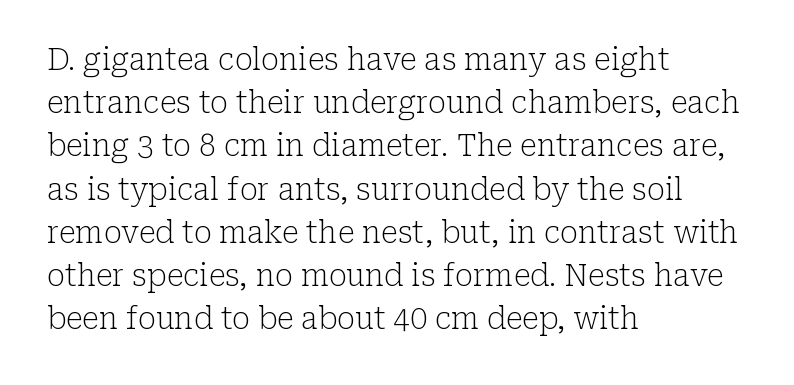
{"serif": "yes", "italic": "no", "bold": "no", "weight": "light", "width": "normal", "stroke_contrast": "low", "x_height": "medium", "monospaced": "no", "underline": "no", "align": "left", "line_spacing": "normal", "line_spacing_ratio": 1.44, "letter_spacing": "normal", "letter_spacing_em": 0.0, "glyph_px": 30}
